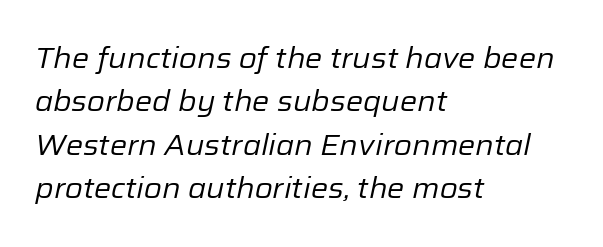
An italicized treatment has been applied to the whole sample. Teacher's note: observe the even left margin — that is flush-left alignment. The strip under each line holds only bare page. The lines sit at an ordinary, default distance from one another. How are the letters spaced? Ordinarily, with no added tracking. Spacing verdict: proportional, widths tailored to each character.
